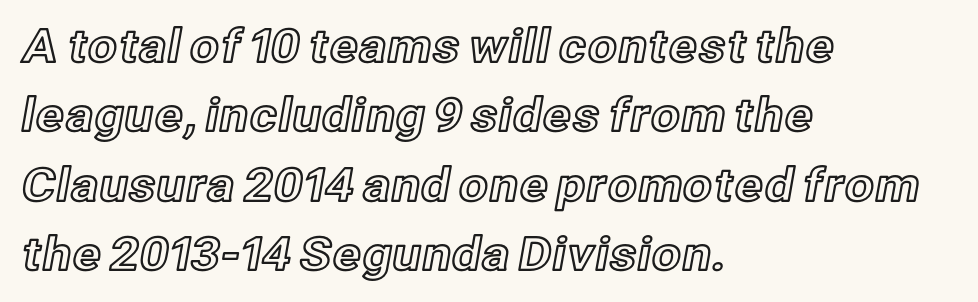
{"width": "normal", "x_height": "medium", "monospaced": "no", "underline": "no", "align": "left", "line_spacing": "normal", "line_spacing_ratio": 1.51, "letter_spacing": "normal", "letter_spacing_em": 0.0, "glyph_px": 46}
